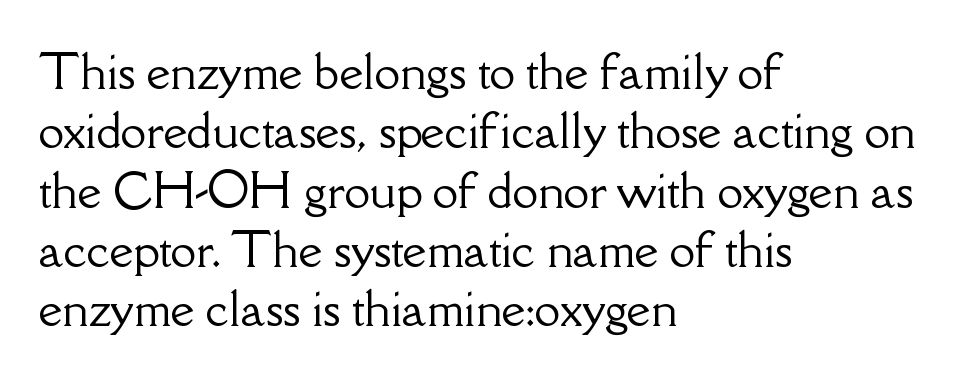
Q: Is the text italic (slanted)? A: No, it is upright.
Q: Is the typeface a serif or a sans-serif typeface? A: Serif.
Q: Is the text underlined? A: No.
Q: How is the paragraph aligned? A: Left-aligned.
Q: Is the spacing between letters normal or unusually wide? A: Normal.
Q: Is the spacing between lines tight, normal or loose? A: Normal.
Q: Width (condensed, normal, or wide)? A: Normal.
Q: Stroke contrast? A: Low.
Q: x-height? A: Small.
Q: Monospaced? A: No.
